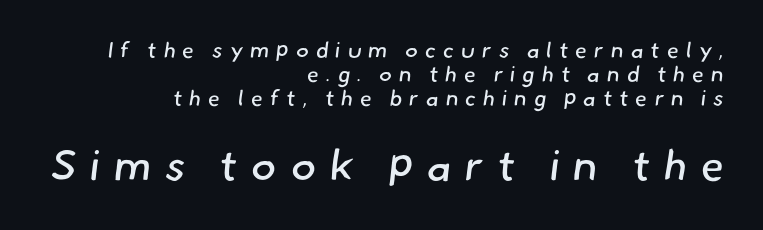
The image shows 43 px regular-weight sans-serif type; set right-aligned, tight line spacing (1.08x), unusually wide letter spacing (+0.31 em), not underlined; the second (bottom) block is 1.95x larger; low stroke contrast and a small x-height.
